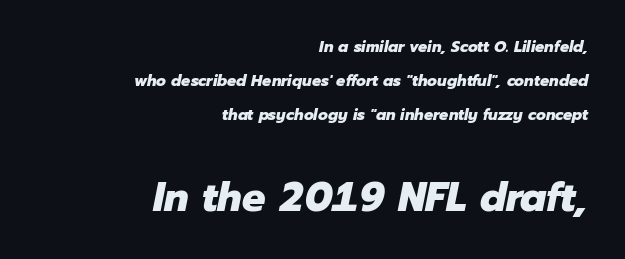
The image shows 41 px heavy type, italic (leaning right); set right-aligned, loose line spacing (2.12x), normal letter spacing, not underlined; the second (bottom) block is 2.56x larger; low stroke contrast and a medium x-height.
